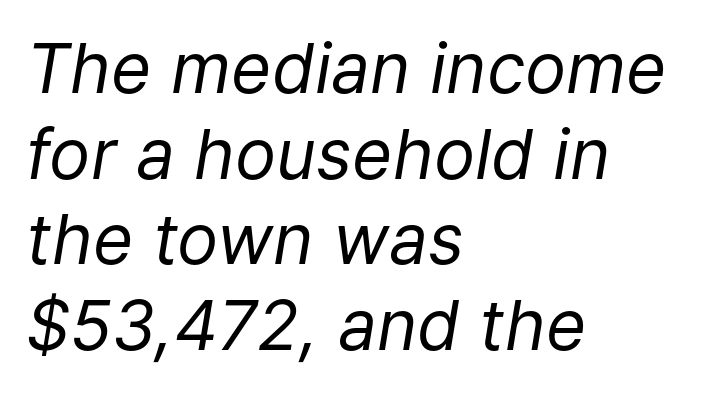
Q: Is the text bold? A: No.
Q: Is the text italic (slanted)? A: Yes, it leans right by about 9 degrees.
Q: Is the text underlined? A: No.
Q: How is the paragraph aligned? A: Left-aligned.
Q: Is the spacing between letters normal or unusually wide? A: Normal.
Q: Width (condensed, normal, or wide)? A: Normal.
Q: Stroke contrast? A: Low.
Q: x-height? A: Medium.
Q: Monospaced? A: No.
